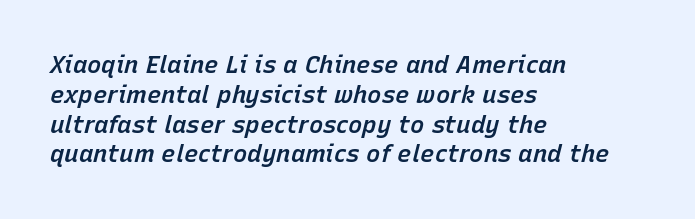
Check the space under the baseline: it is left empty. Compared with ordinary roman type, these characters are visibly tilted. The gaps between neighbouring characters are ordinary and unremarkable. Alignment: flush left. What weight is shown? A semibold, between regular and bold.
